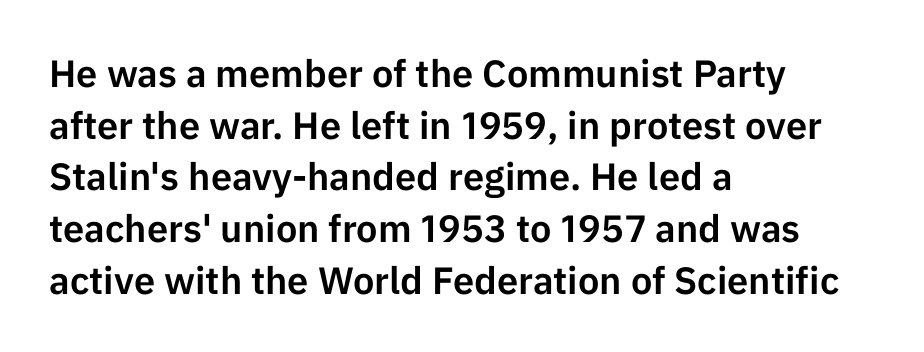
One-word summary of the alignment: left. Tracking value appears to be zero — textbook default spacing. Regular leading. In terms of posture, this sample is upright.
